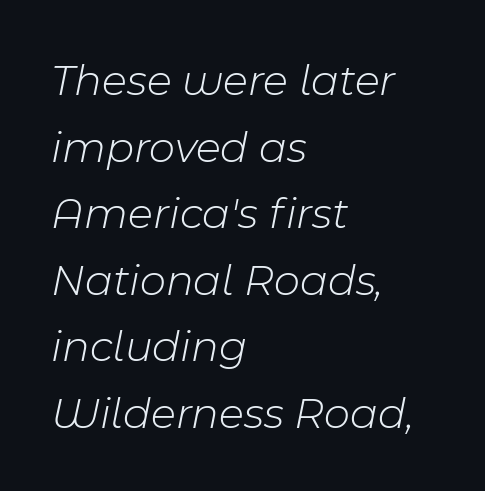
Successive baselines arrive at the customary interval. Characters follow at the spacing the type designer built in. Think of a printed novel: that variable character pitch is what you see here. Just letters on the line, the space beneath them empty.
